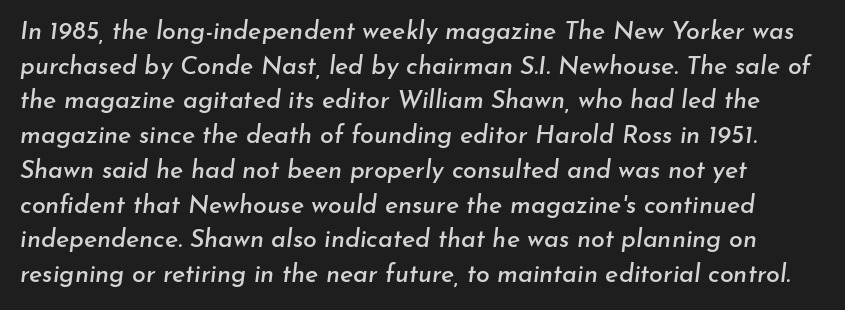
{"italic": "yes", "lean": "right", "slant_degrees": 7, "underline": "no", "line_spacing": "normal", "line_spacing_ratio": 1.39, "letter_spacing": "normal", "letter_spacing_em": 0.0, "glyph_px": 25}
